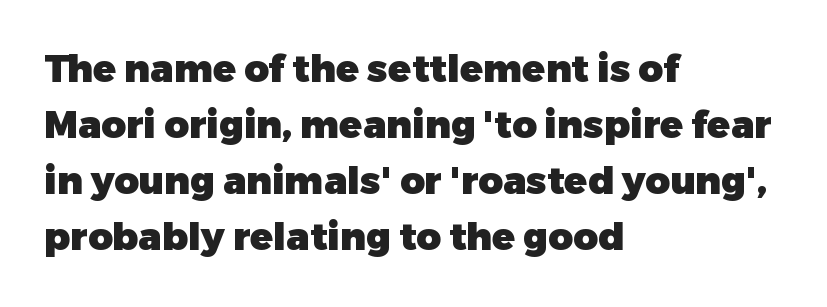
Q: Is the text bold? A: Yes.
Q: Is the text italic (slanted)? A: No, it is upright.
Q: Is the typeface a serif or a sans-serif typeface? A: Sans-serif.
Q: Is the text underlined? A: No.
Q: How is the paragraph aligned? A: Left-aligned.
Q: Is the spacing between letters normal or unusually wide? A: Normal.
Q: Is the spacing between lines tight, normal or loose? A: Normal.
Q: Width (condensed, normal, or wide)? A: Normal.
Q: Stroke contrast? A: Low.
Q: x-height? A: Medium.
Q: Monospaced? A: No.
